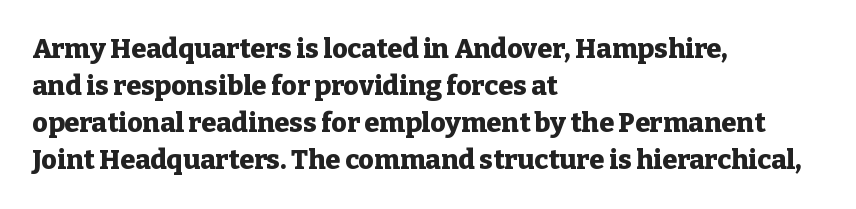
Every character sits straight up, as roman type does. Words appear dense and cohesive because spacing is normal. On the weight axis this lands at bold, roughly 700. In terms of leading, this rendering sits right in the middle.
